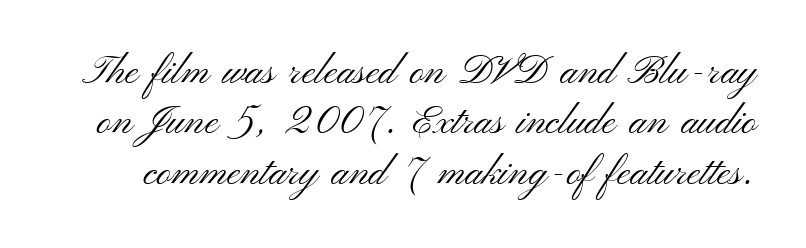
{"serif": "no", "bold": "no", "weight": "light", "width": "wide", "stroke_contrast": "medium", "x_height": "small", "monospaced": "no", "underline": "no", "line_spacing": "normal", "line_spacing_ratio": 1.26, "letter_spacing": "normal", "letter_spacing_em": 0.0, "glyph_px": 40}
